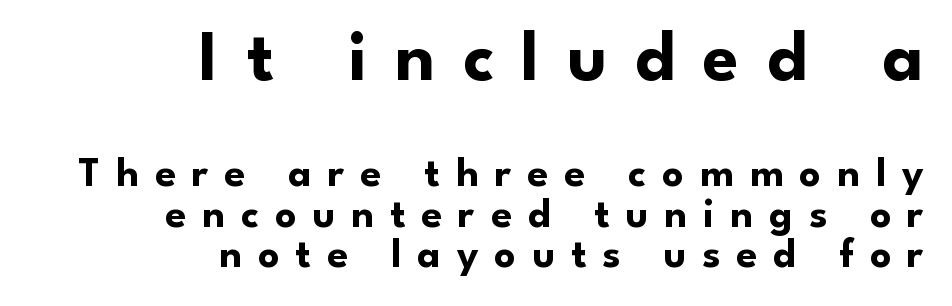
Q: Is the text bold? A: Yes.
Q: Is the text italic (slanted)? A: No, it is upright.
Q: Is the typeface a serif or a sans-serif typeface? A: Sans-serif.
Q: Is the text underlined? A: No.
Q: How is the paragraph aligned? A: Right-aligned.
Q: Is the spacing between letters normal or unusually wide? A: Unusually wide.
Q: Is the spacing between lines tight, normal or loose? A: Tight.
Q: Which block of text is set in a larger size, the first (top) or the second (bottom)? A: The first (top) one.
Q: Width (condensed, normal, or wide)? A: Normal.
Q: Stroke contrast? A: Low.
Q: x-height? A: Small.
Q: Monospaced? A: No.
